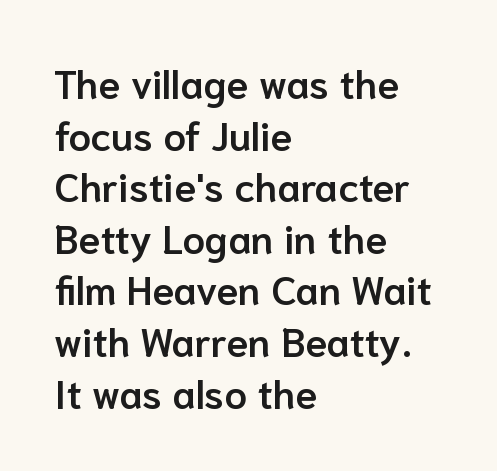
Q: Is the text bold? A: Semi-bold.
Q: Is the text italic (slanted)? A: No, it is upright.
Q: Is the typeface a serif or a sans-serif typeface? A: Sans-serif.
Q: Is the text underlined? A: No.
Q: How is the paragraph aligned? A: Left-aligned.
Q: Is the spacing between letters normal or unusually wide? A: Normal.
Q: Is the spacing between lines tight, normal or loose? A: Normal.
Q: Width (condensed, normal, or wide)? A: Normal.
Q: Stroke contrast? A: Low.
Q: x-height? A: Medium.
Q: Monospaced? A: No.
